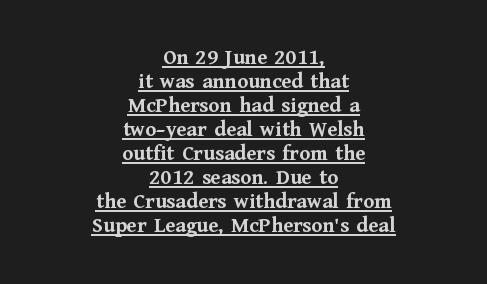
{"italic": "no", "bold": "yes", "underline": "yes", "align": "center", "line_spacing": "tight", "line_spacing_ratio": 1.09, "letter_spacing": "normal", "letter_spacing_em": 0.0, "glyph_px": 22}
